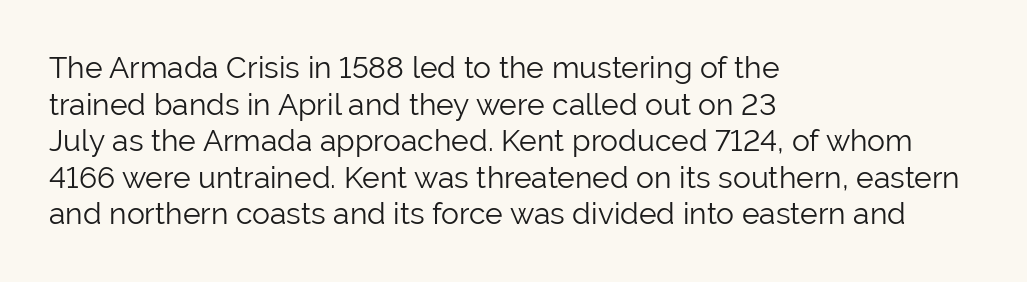
Q: Is the text bold? A: No.
Q: Is the text italic (slanted)? A: No, it is upright.
Q: Is the typeface a serif or a sans-serif typeface? A: Sans-serif.
Q: Is the text underlined? A: No.
Q: How is the paragraph aligned? A: Left-aligned.
Q: Is the spacing between letters normal or unusually wide? A: Normal.
Q: Width (condensed, normal, or wide)? A: Normal.
Q: Stroke contrast? A: Low.
Q: x-height? A: Medium.
Q: Monospaced? A: No.
